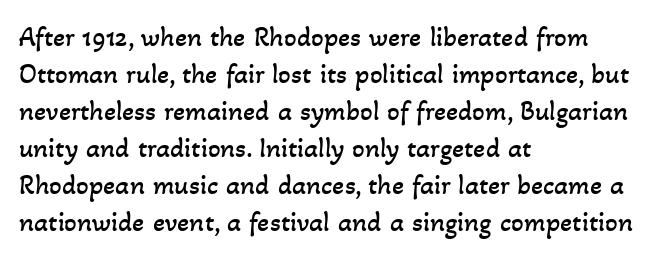
Interline gaps are of average width in this sample. The passage shown is not bold in any degree. Observe the ordinary spacing: letters are neighbours, not strangers. The letters advance in unequal steps, a hallmark of proportional type. The foot of each line stays bare and open. A classic flush-left, rag-right setting is used for this passage.
